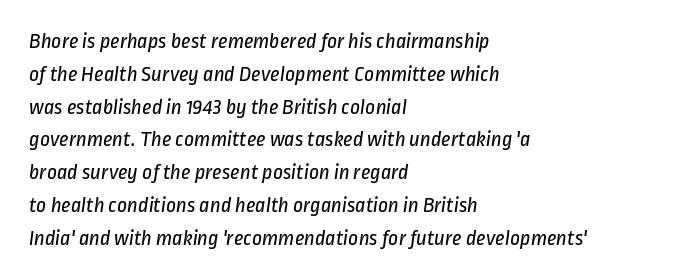
Q: Is the text bold? A: No.
Q: Is the text underlined? A: No.
Q: How is the paragraph aligned? A: Left-aligned.
Q: Is the spacing between letters normal or unusually wide? A: Normal.
Q: Is the spacing between lines tight, normal or loose? A: Normal.
